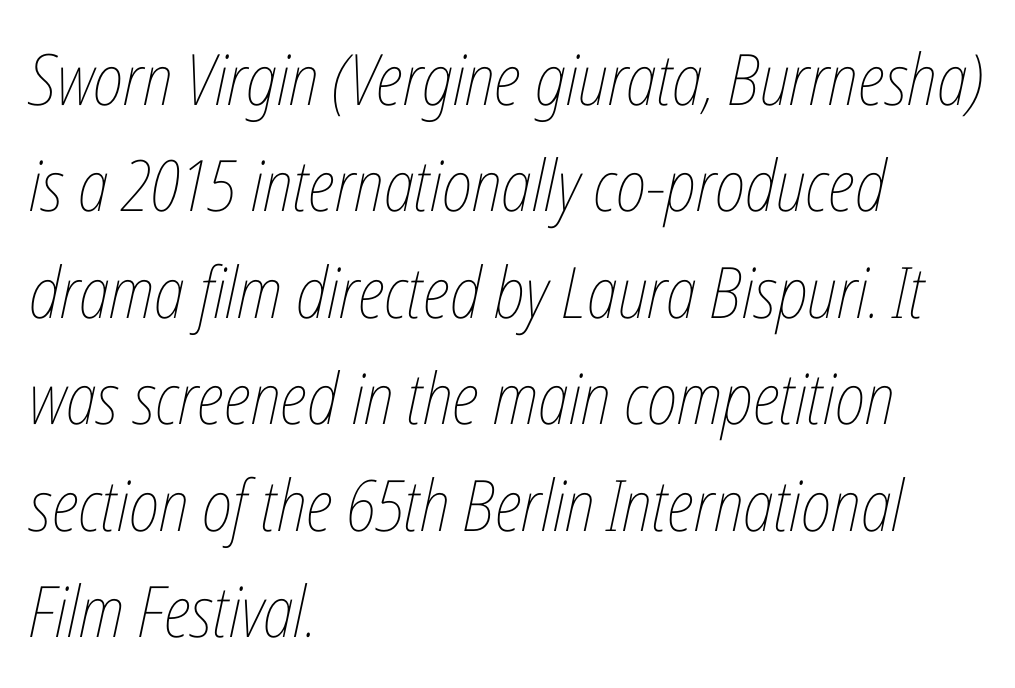
Q: Is the text bold? A: No.
Q: Is the text italic (slanted)? A: Yes, it leans right by about 12 degrees.
Q: Is the text underlined? A: No.
Q: How is the paragraph aligned? A: Left-aligned.
Q: Is the spacing between letters normal or unusually wide? A: Normal.
Q: Is the spacing between lines tight, normal or loose? A: Normal.
Q: Width (condensed, normal, or wide)? A: Condensed.
Q: Stroke contrast? A: Low.
Q: x-height? A: Medium.
Q: Monospaced? A: No.
